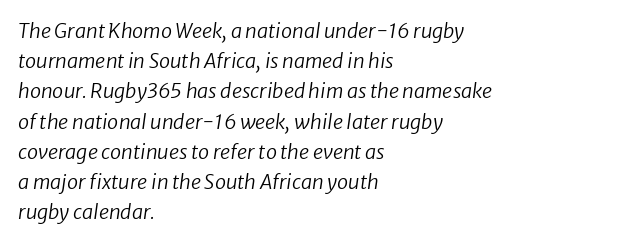
The image shows 20 px text type, italic (leaning right); set left-aligned, normal line spacing (1.51x), normal letter spacing, not underlined.
